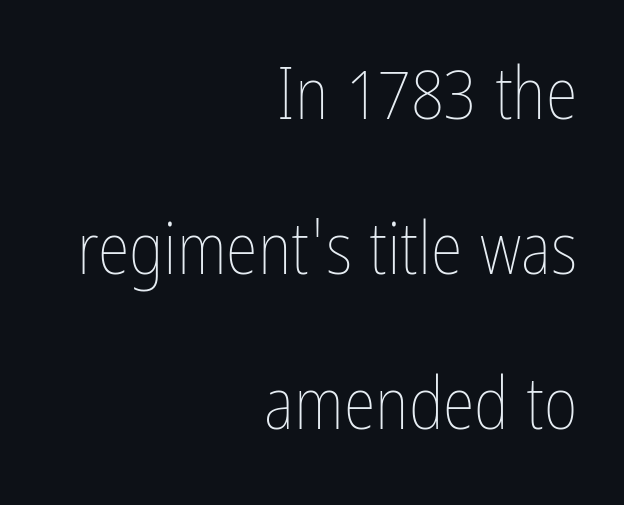
Q: Is the text bold? A: No.
Q: Is the text italic (slanted)? A: No, it is upright.
Q: Is the text underlined? A: No.
Q: How is the paragraph aligned? A: Right-aligned.
Q: Is the spacing between letters normal or unusually wide? A: Normal.
Q: Is the spacing between lines tight, normal or loose? A: Loose.
Q: Width (condensed, normal, or wide)? A: Condensed.
Q: Stroke contrast? A: Low.
Q: x-height? A: Medium.
Q: Monospaced? A: No.
